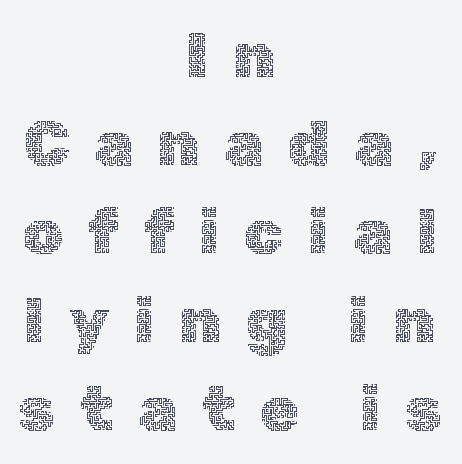
The passage shown is not underscored anywhere. Every character sits straight up, as roman type does. Caption: expanded tracking, letters set apart. This is not heavy type; no bold has been used.
